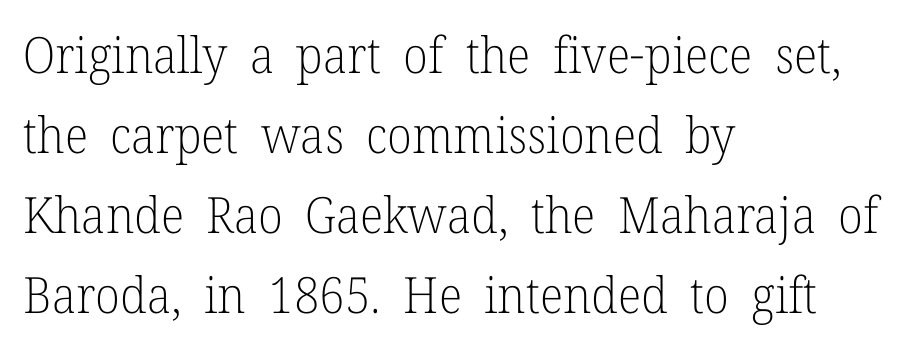
Q: Is the text bold? A: No.
Q: Is the text italic (slanted)? A: No, it is upright.
Q: Is the typeface a serif or a sans-serif typeface? A: Serif.
Q: Is the text underlined? A: No.
Q: How is the paragraph aligned? A: Left-aligned.
Q: Is the spacing between letters normal or unusually wide? A: Normal.
Q: Is the spacing between lines tight, normal or loose? A: Normal.
Q: Width (condensed, normal, or wide)? A: Normal.
Q: Stroke contrast? A: Low.
Q: x-height? A: Medium.
Q: Monospaced? A: No.
